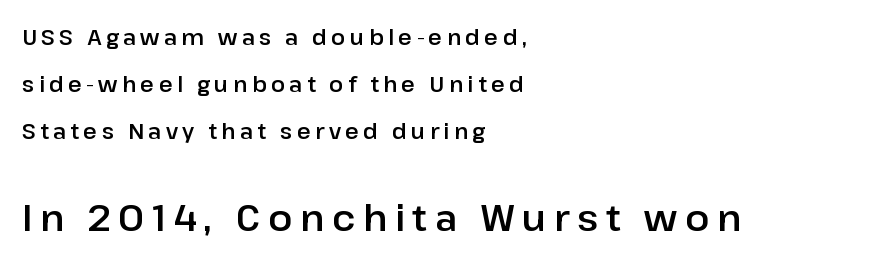
The image shows 36 px sans-serif type, upright; set left-aligned, loose line spacing (2.24x), unusually wide letter spacing (+0.21 em), not underlined; the second (bottom) block is 1.71x larger; low stroke contrast and a medium x-height.
